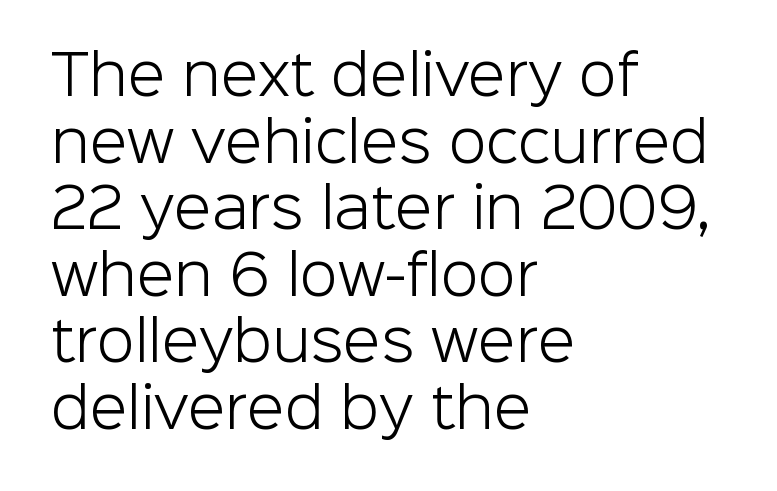
Q: Is the text bold? A: No.
Q: Is the text italic (slanted)? A: No, it is upright.
Q: Is the typeface a serif or a sans-serif typeface? A: Sans-serif.
Q: Is the text underlined? A: No.
Q: How is the paragraph aligned? A: Left-aligned.
Q: Is the spacing between letters normal or unusually wide? A: Normal.
Q: Width (condensed, normal, or wide)? A: Normal.
Q: Stroke contrast? A: Low.
Q: x-height? A: Medium.
Q: Monospaced? A: No.
